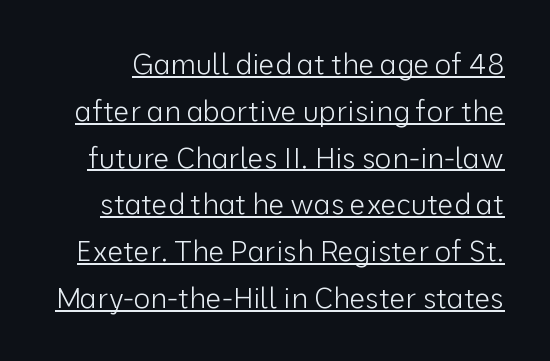
The image shows 28 px light sans-serif type, upright; set normal line spacing (1.67x), normal letter spacing, underlined; low stroke contrast and a medium x-height.
